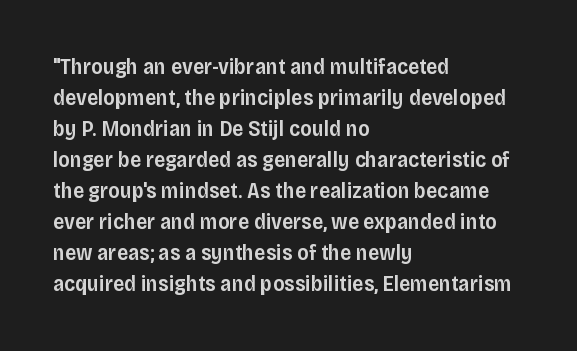
The image shows 22 px text type, upright; set left-aligned, normal line spacing (1.41x), normal letter spacing, not underlined.
